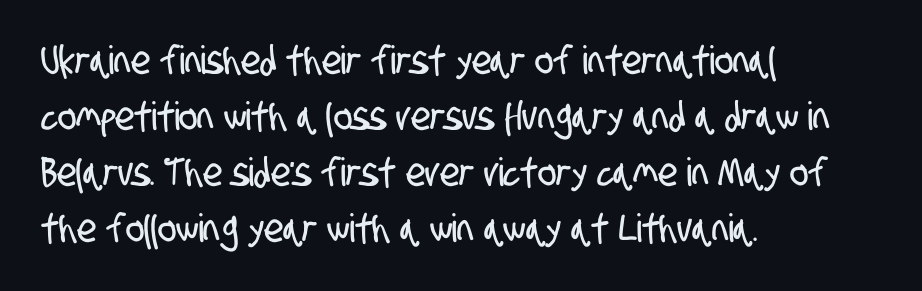
Q: Is the typeface a serif or a sans-serif typeface? A: Sans-serif.
Q: Is the text underlined? A: No.
Q: How is the paragraph aligned? A: Left-aligned.
Q: Is the spacing between letters normal or unusually wide? A: Normal.
Q: Is the spacing between lines tight, normal or loose? A: Normal.
Q: Width (condensed, normal, or wide)? A: Condensed.
Q: Stroke contrast? A: Low.
Q: x-height? A: Large.
Q: Monospaced? A: No.
